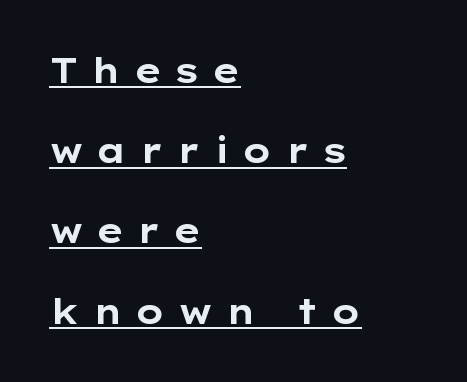
The image shows 34 px bold, wide sans-serif type, upright; set left-aligned, loose line spacing (2.36x), unusually wide letter spacing (+0.36 em), underlined; low stroke contrast and a medium x-height.
